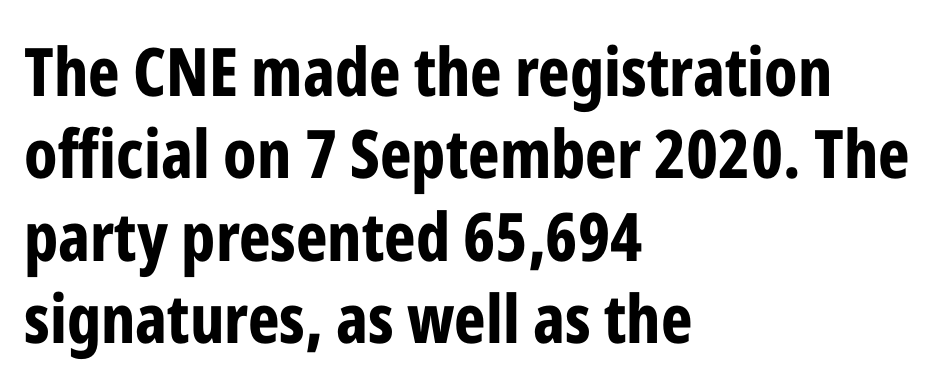
{"serif": "no", "italic": "no", "bold": "yes", "weight": "bold", "width": "condensed", "stroke_contrast": "low", "x_height": "medium", "monospaced": "no", "underline": "no", "align": "left", "line_spacing_ratio": 1.23, "letter_spacing": "normal", "letter_spacing_em": 0.0, "glyph_px": 67}
